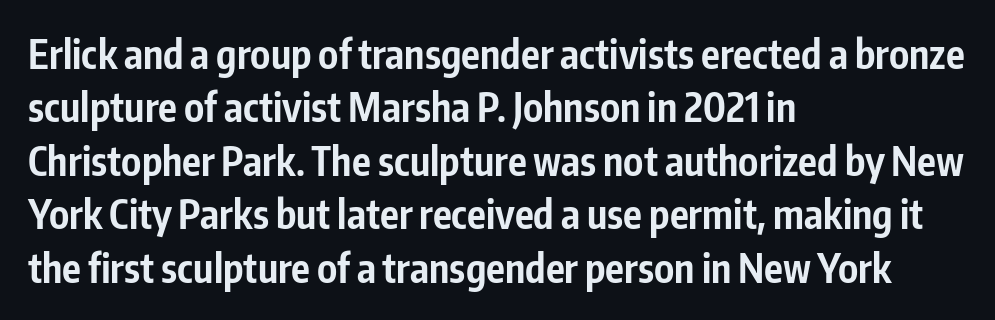
Q: Is the text bold? A: Yes.
Q: Is the text italic (slanted)? A: No, it is upright.
Q: Is the typeface a serif or a sans-serif typeface? A: Sans-serif.
Q: Is the text underlined? A: No.
Q: How is the paragraph aligned? A: Left-aligned.
Q: Is the spacing between letters normal or unusually wide? A: Normal.
Q: Is the spacing between lines tight, normal or loose? A: Normal.
Q: Width (condensed, normal, or wide)? A: Condensed.
Q: Stroke contrast? A: Low.
Q: x-height? A: Medium.
Q: Monospaced? A: No.
